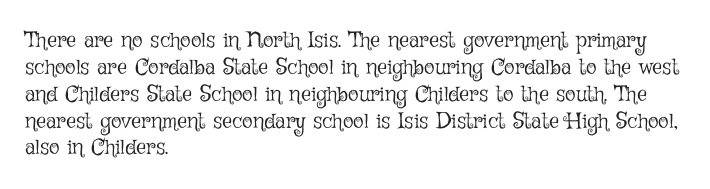
Q: Is the text bold? A: No.
Q: Is the text italic (slanted)? A: No, it is upright.
Q: Is the text underlined? A: No.
Q: How is the paragraph aligned? A: Left-aligned.
Q: Is the spacing between letters normal or unusually wide? A: Normal.
